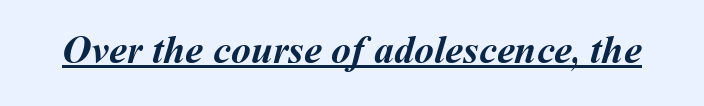
Q: Is the text bold? A: Yes.
Q: Is the text underlined? A: Yes.
Q: Is the spacing between letters normal or unusually wide? A: Normal.
Q: Width (condensed, normal, or wide)? A: Normal.
Q: Stroke contrast? A: Medium.
Q: x-height? A: Medium.
Q: Monospaced? A: No.
